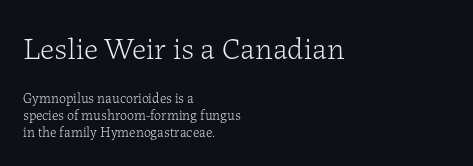
The image shows 31 px light serif type, upright; set left-aligned, line spacing 1.23x, normal letter spacing, not underlined; the first (top) block is 2.21x larger; low stroke contrast and a medium x-height.
